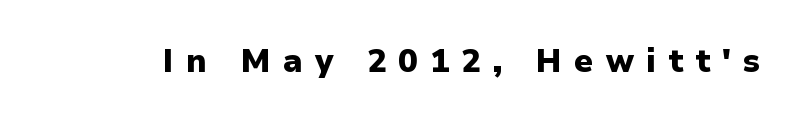
Its strokes are broad and dark, the hallmark of bold type. Type without underlining. A typesetter would label this face a sans. This sample uses expanded letter spacing, leaving extra air between glyphs. Is this a fixed-width face? No — the glyphs have proportional, varying widths.
